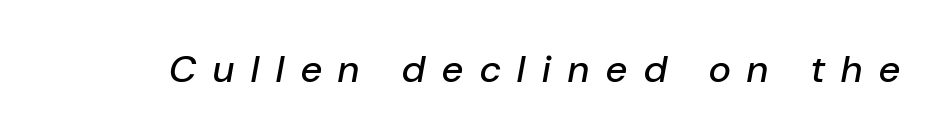
Q: Is the text italic (slanted)? A: Yes, it leans right by about 10 degrees.
Q: Is the text underlined? A: No.
Q: Is the spacing between letters normal or unusually wide? A: Unusually wide.
Q: Width (condensed, normal, or wide)? A: Normal.
Q: Stroke contrast? A: Low.
Q: x-height? A: Medium.
Q: Monospaced? A: No.
